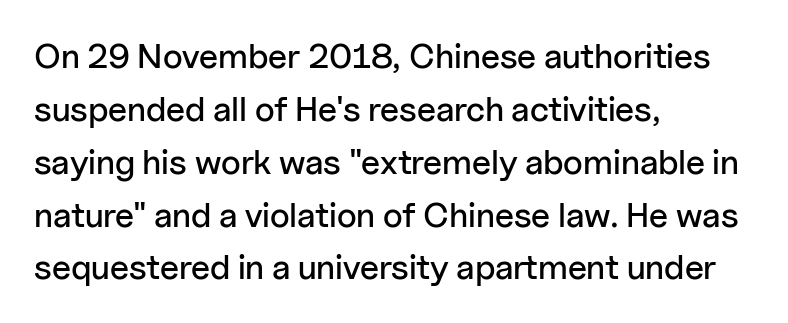
The image shows 35 px sans-serif type, upright; set left-aligned, normal line spacing (1.51x), normal letter spacing, not underlined; low stroke contrast and a medium x-height.
